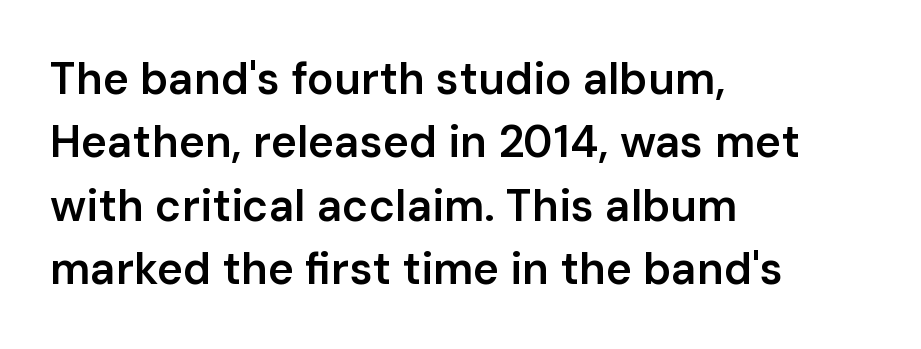
Q: Is the text bold? A: Semi-bold.
Q: Is the text italic (slanted)? A: No, it is upright.
Q: Is the typeface a serif or a sans-serif typeface? A: Sans-serif.
Q: Is the text underlined? A: No.
Q: How is the paragraph aligned? A: Left-aligned.
Q: Is the spacing between letters normal or unusually wide? A: Normal.
Q: Is the spacing between lines tight, normal or loose? A: Normal.
Q: Width (condensed, normal, or wide)? A: Normal.
Q: Stroke contrast? A: Low.
Q: x-height? A: Medium.
Q: Monospaced? A: No.
